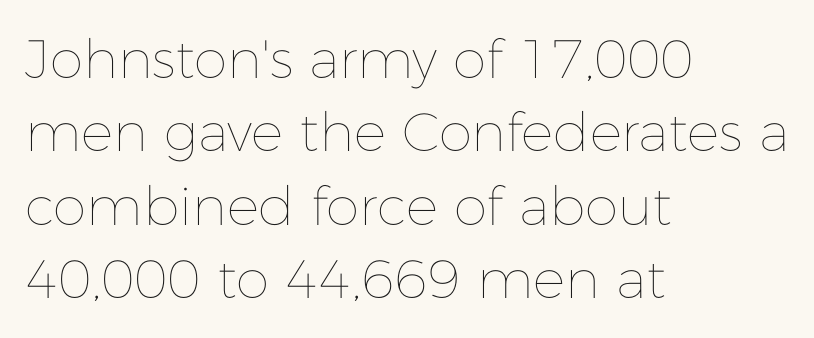
{"italic": "no", "bold": "no", "weight": "thin", "width": "normal", "stroke_contrast": "low", "x_height": "medium", "monospaced": "no", "underline": "no", "align": "left", "line_spacing": "normal", "line_spacing_ratio": 1.36, "letter_spacing": "normal", "letter_spacing_em": 0.0, "glyph_px": 54}
